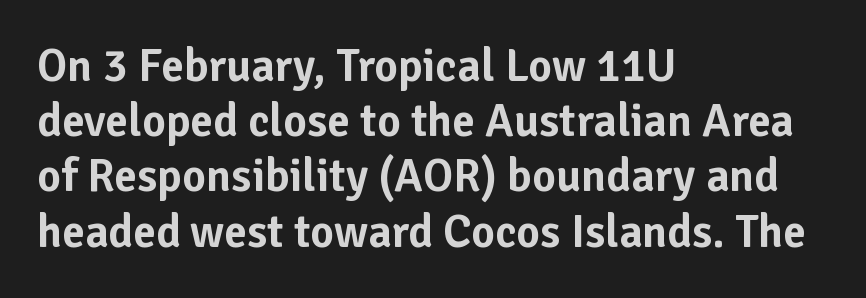
{"serif": "no", "italic": "no", "width": "normal", "stroke_contrast": "low", "x_height": "medium", "monospaced": "no", "underline": "no", "align": "left", "line_spacing_ratio": 1.2, "letter_spacing": "normal", "letter_spacing_em": 0.0, "glyph_px": 46}
